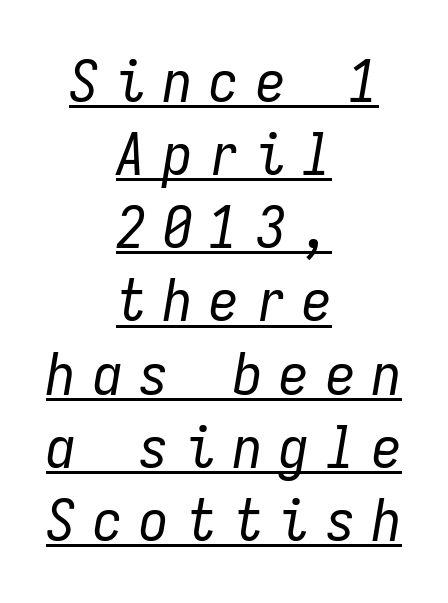
The image shows 59 px regular-weight, condensed type, italic (leaning right), monospaced; set centered, line spacing 1.24x, unusually wide letter spacing (+0.29 em), underlined; low stroke contrast and a medium x-height.
